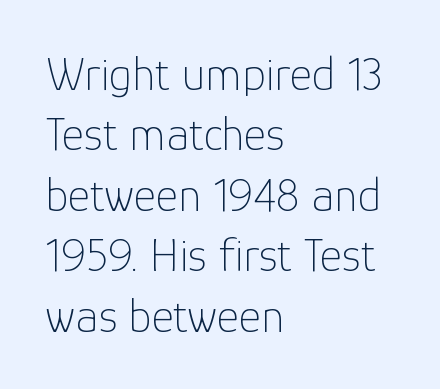
Q: Is the text bold? A: No.
Q: Is the text italic (slanted)? A: No, it is upright.
Q: Is the typeface a serif or a sans-serif typeface? A: Sans-serif.
Q: Is the text underlined? A: No.
Q: How is the paragraph aligned? A: Left-aligned.
Q: Is the spacing between letters normal or unusually wide? A: Normal.
Q: Is the spacing between lines tight, normal or loose? A: Normal.
Q: Width (condensed, normal, or wide)? A: Normal.
Q: Stroke contrast? A: Low.
Q: x-height? A: Medium.
Q: Monospaced? A: No.
